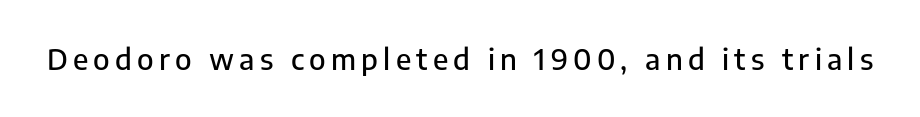
{"serif": "no", "italic": "no", "width": "normal", "stroke_contrast": "low", "x_height": "medium", "monospaced": "no", "underline": "no", "glyph_px": 29}
